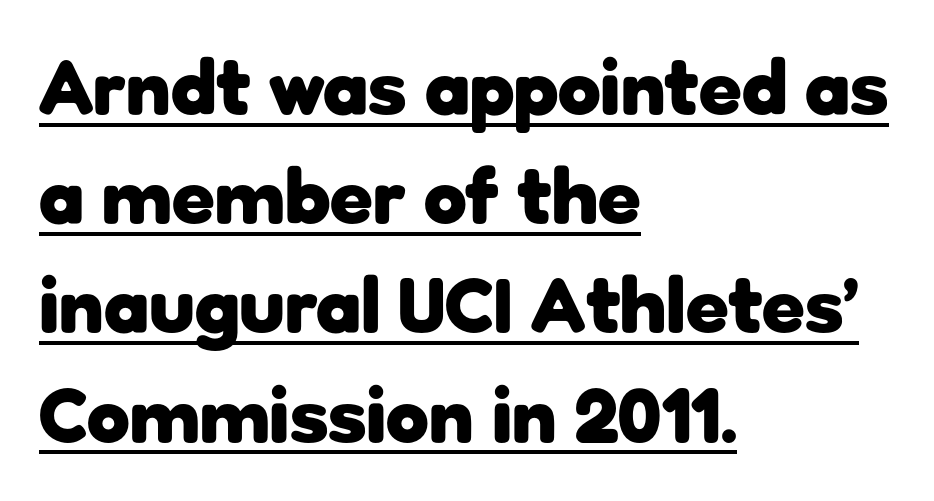
Nope, no serifs anywhere on these letters. The lines in this sample share a left origin and differ only in where they stop. Descenders here cross a horizontal rule under the line. What's the leading like? Ordinary, nothing unusual. You could not count columns in this text — the font is proportionally spaced. Strong, thick strokes mark this as bold type.
